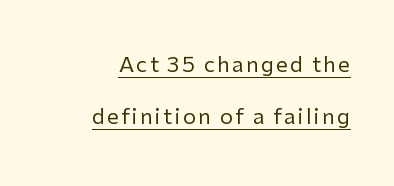
Notice how the stems are strictly vertical — no italics here. The paragraph has a hard right edge and a soft left edge. The rendering uses the underline text-decoration. Ink coverage per letter is moderate at most. Successive baselines arrive slowly, with a big drop between each.
